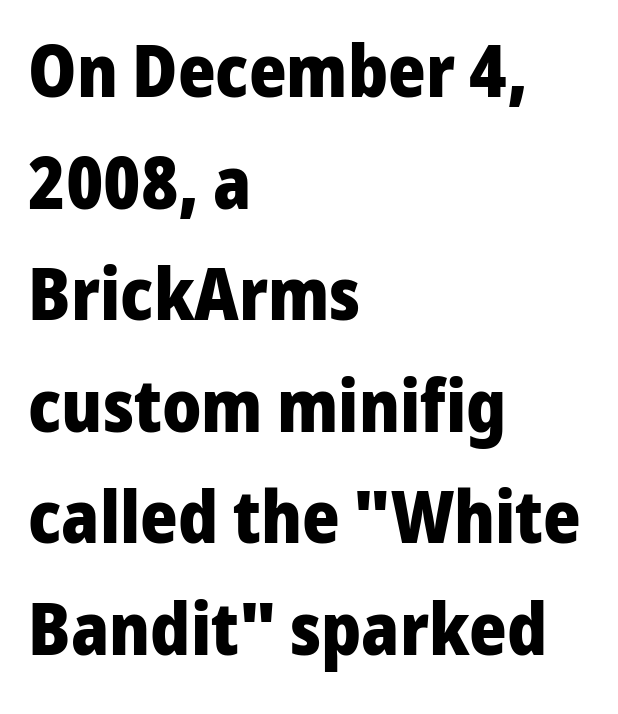
Q: Is the text bold? A: Yes.
Q: Is the text italic (slanted)? A: No, it is upright.
Q: Is the typeface a serif or a sans-serif typeface? A: Sans-serif.
Q: Is the text underlined? A: No.
Q: How is the paragraph aligned? A: Left-aligned.
Q: Is the spacing between letters normal or unusually wide? A: Normal.
Q: Is the spacing between lines tight, normal or loose? A: Normal.
Q: Width (condensed, normal, or wide)? A: Normal.
Q: Stroke contrast? A: Low.
Q: x-height? A: Medium.
Q: Monospaced? A: No.
